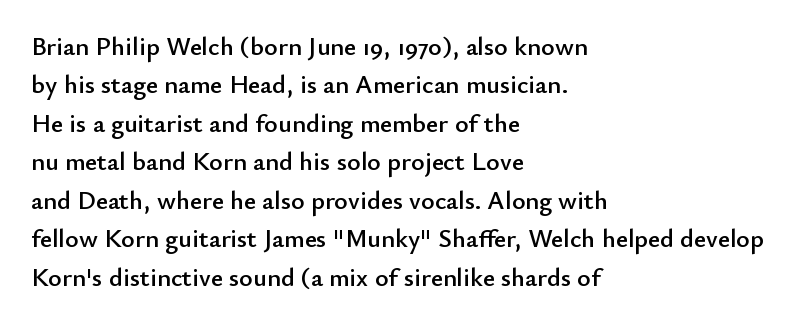
These lines keep a tight, regular rhythm from letter to letter. A student would call this left alignment; a typographer would say flush left, rag right. Descenders are the only things crossing below the line. Evenly set lines give the paragraph a standard silhouette. Ordinary non-slanted type is in use.
